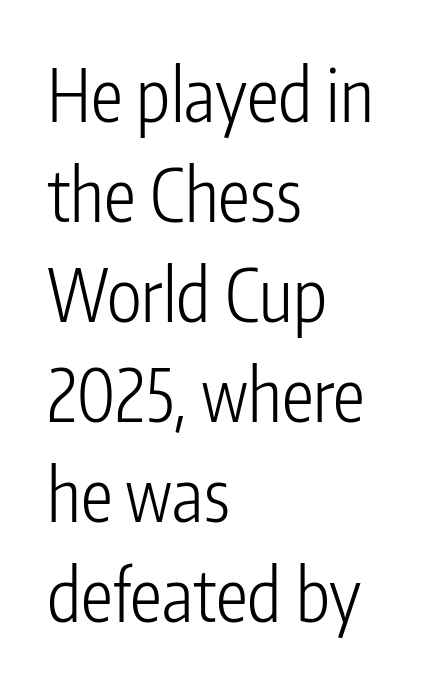
{"serif": "no", "italic": "no", "bold": "no", "weight": "light", "width": "condensed", "stroke_contrast": "low", "x_height": "medium", "monospaced": "no", "underline": "no", "align": "left", "line_spacing": "normal", "line_spacing_ratio": 1.39, "letter_spacing": "normal", "letter_spacing_em": 0.0, "glyph_px": 72}
